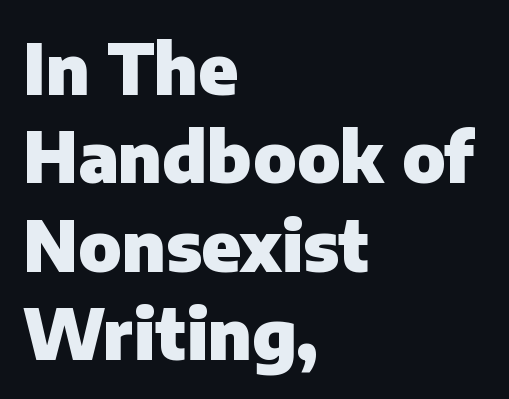
The image shows 69 px heavy sans-serif type, upright; set left-aligned, normal line spacing (1.28x), normal letter spacing, not underlined; low stroke contrast and a medium x-height.
